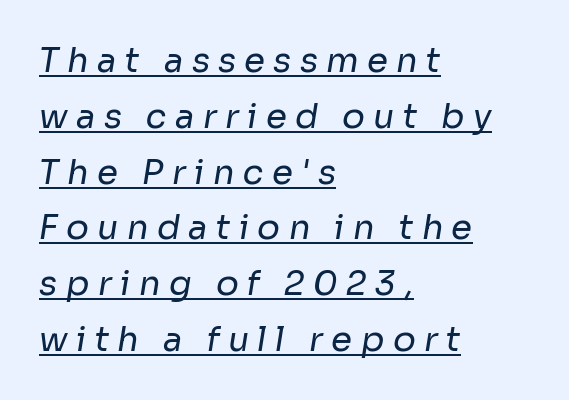
{"serif": "no", "bold": "no", "weight": "regular", "width": "normal", "stroke_contrast": "low", "x_height": "medium", "monospaced": "no", "underline": "yes", "align": "left", "line_spacing": "normal", "line_spacing_ratio": 1.64, "letter_spacing": "wide", "letter_spacing_em": 0.24, "glyph_px": 34}
